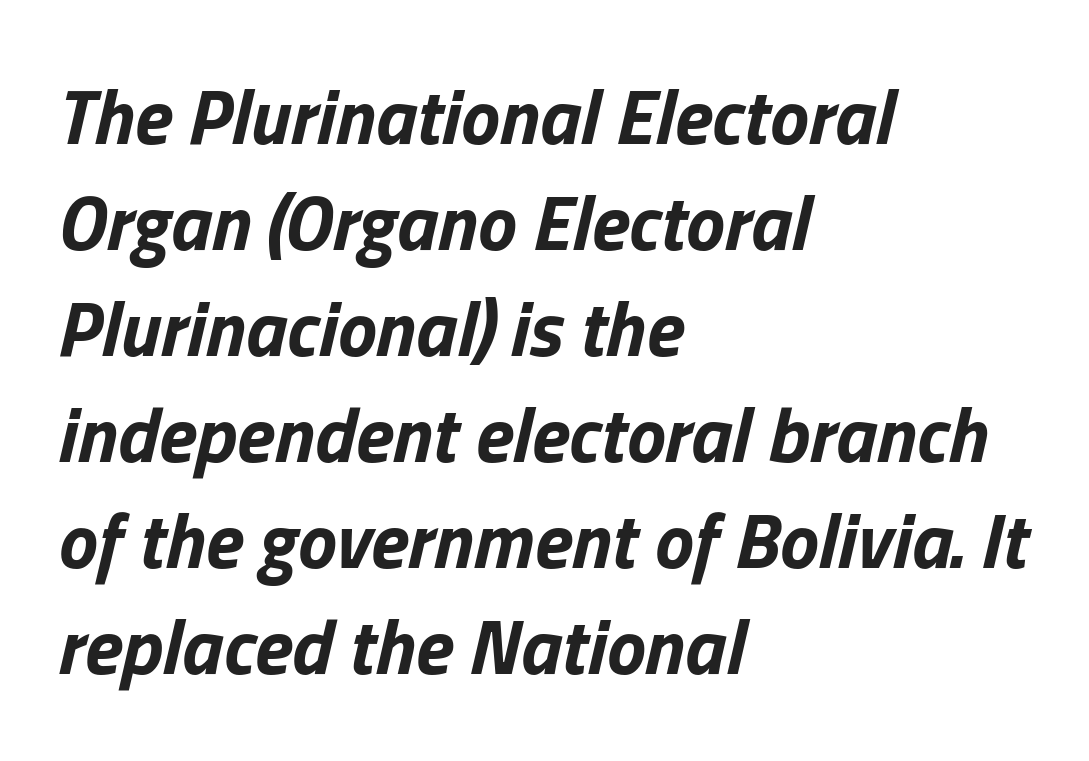
{"italic": "yes", "lean": "right", "slant_degrees": 13, "bold": "yes", "weight": "bold", "width": "normal", "stroke_contrast": "low", "x_height": "medium", "monospaced": "no", "underline": "no", "align": "left", "line_spacing": "normal", "line_spacing_ratio": 1.36, "letter_spacing": "normal", "letter_spacing_em": 0.0, "glyph_px": 78}
